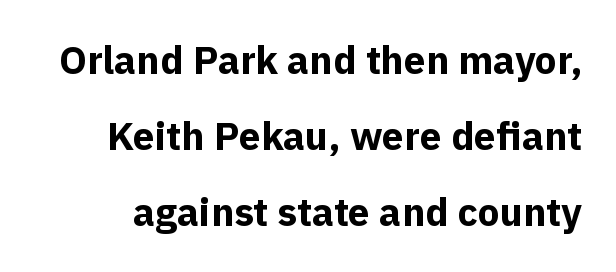
You could call the tracking neutral — neither tight nor loose. As a designer I'd log this as weight 700, bold. A clean baseline with only descenders dipping below it. Note the varied advance widths — an 'i' is clearly narrower than an 'm'.
